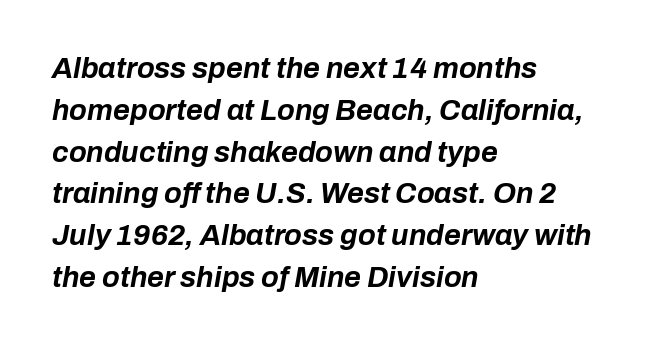
The image shows 29 px bold type, italic (leaning right); set left-aligned, normal line spacing (1.44x), normal letter spacing, not underlined; low stroke contrast and a medium x-height.
